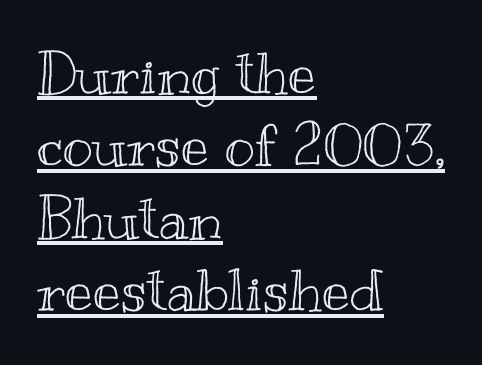
{"italic": "no", "width": "wide", "x_height": "small", "monospaced": "no", "underline": "yes", "align": "left", "line_spacing": "normal", "line_spacing_ratio": 1.25, "letter_spacing": "normal", "letter_spacing_em": 0.0, "glyph_px": 58}
